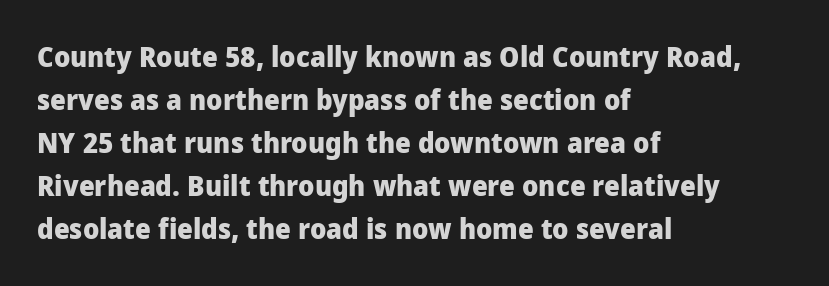
Q: Is the text bold? A: Yes.
Q: Is the text italic (slanted)? A: No, it is upright.
Q: Is the typeface a serif or a sans-serif typeface? A: Sans-serif.
Q: Is the text underlined? A: No.
Q: How is the paragraph aligned? A: Left-aligned.
Q: Is the spacing between letters normal or unusually wide? A: Normal.
Q: Is the spacing between lines tight, normal or loose? A: Normal.
Q: Width (condensed, normal, or wide)? A: Normal.
Q: Stroke contrast? A: Low.
Q: x-height? A: Medium.
Q: Monospaced? A: No.
